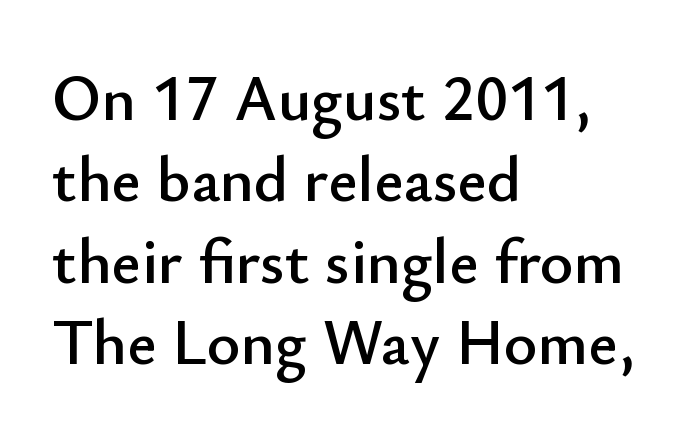
These lines are rendered in a variable-pitch font. The lettering stays uniformly vertical, giving the passage a roman look. Each line starts at the same left margin while the right side varies. Honestly, the letter spacing is just normal — you wouldn't notice it.
